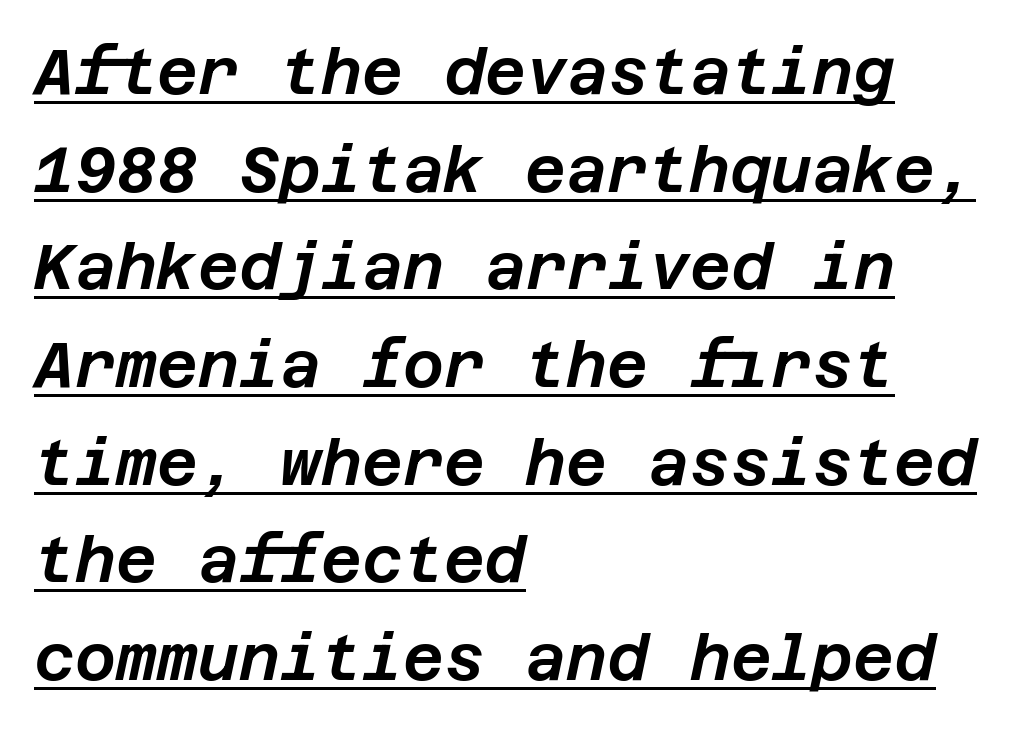
The image shows 63 px text type, italic (leaning right); set left-aligned, normal line spacing (1.55x), normal letter spacing, underlined; low stroke contrast and a large x-height.
